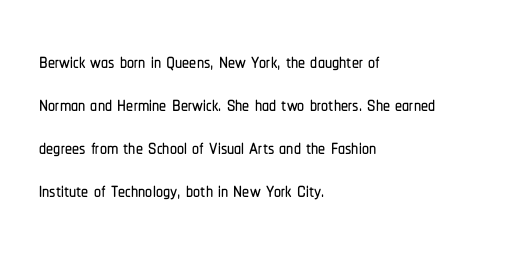
The image shows 28 px condensed sans-serif type, upright; set left-aligned, normal line spacing (1.54x), normal letter spacing, not underlined; low stroke contrast and a medium x-height.
